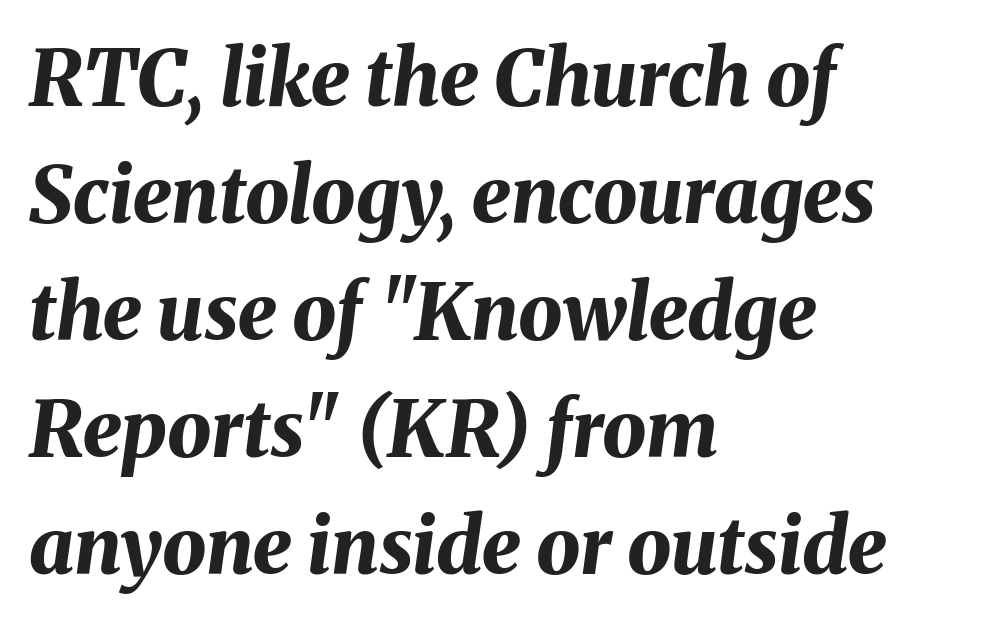
Q: Is the text bold? A: Yes.
Q: Is the text italic (slanted)? A: Yes, it leans right by about 8 degrees.
Q: Is the text underlined? A: No.
Q: How is the paragraph aligned? A: Left-aligned.
Q: Is the spacing between letters normal or unusually wide? A: Normal.
Q: Is the spacing between lines tight, normal or loose? A: Normal.
Q: Width (condensed, normal, or wide)? A: Normal.
Q: Stroke contrast? A: Medium.
Q: x-height? A: Medium.
Q: Monospaced? A: No.
